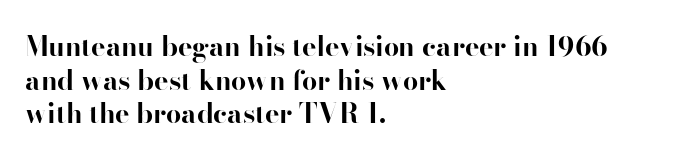
The image shows 27 px bold type, upright; set left-aligned, normal line spacing (1.25x), normal letter spacing, not underlined.
